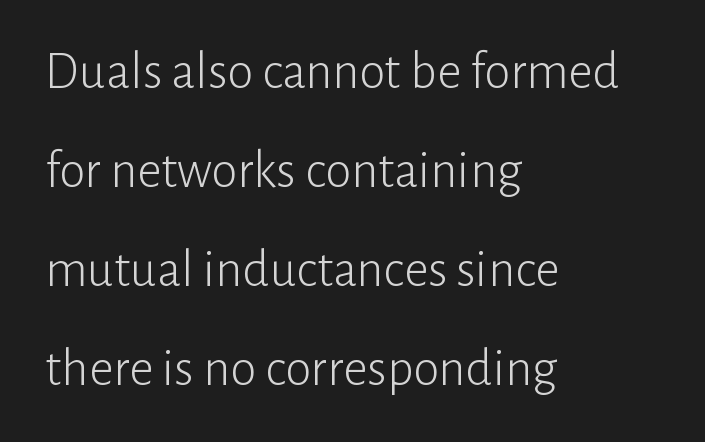
{"serif": "no", "italic": "no", "bold": "no", "weight": "light", "width": "normal", "stroke_contrast": "low", "x_height": "medium", "monospaced": "no", "underline": "no", "align": "left", "line_spacing_ratio": 1.87, "letter_spacing": "normal", "letter_spacing_em": 0.0, "glyph_px": 53}
